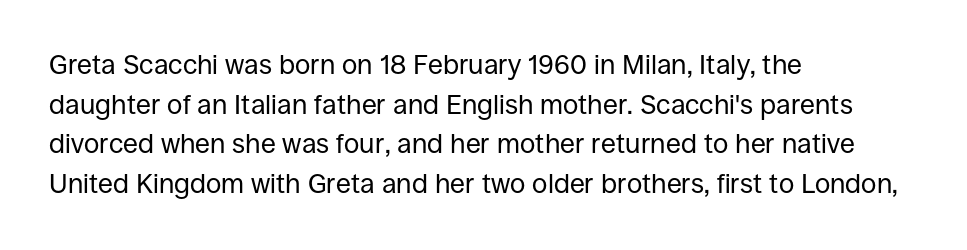
Q: Is the text bold? A: No.
Q: Is the text italic (slanted)? A: No, it is upright.
Q: Is the text underlined? A: No.
Q: How is the paragraph aligned? A: Left-aligned.
Q: Is the spacing between letters normal or unusually wide? A: Normal.
Q: Is the spacing between lines tight, normal or loose? A: Normal.
